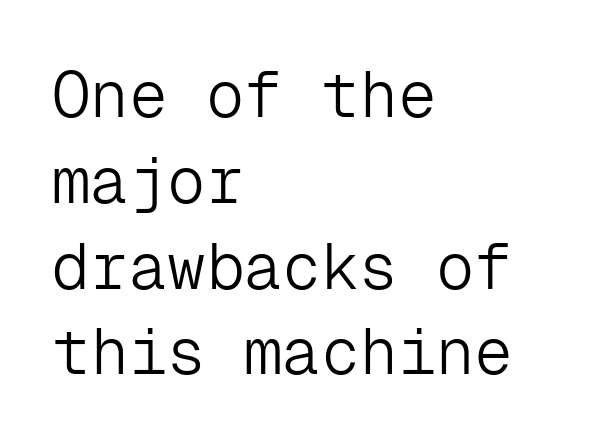
Compared with typical paragraphs, the rows here are spaced about the same. Spacing between characters is what you'd get straight out of the box. Rendered with straight, roman letterforms. Weight class: somewhere from thin through regular. The rag falls on the right side of this text block. Check under the words: just untouched page.
